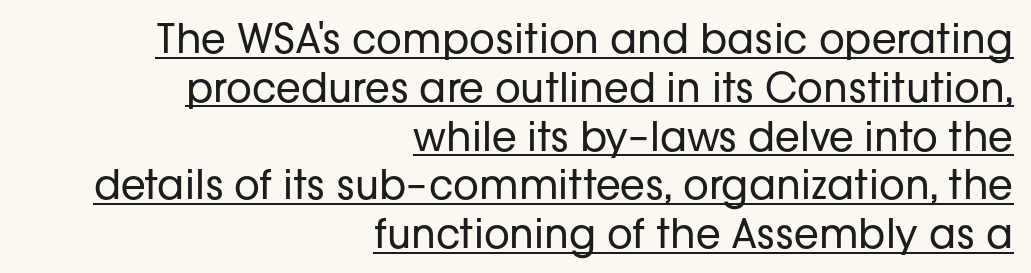
Q: Is the text bold? A: No.
Q: Is the text italic (slanted)? A: No, it is upright.
Q: Is the typeface a serif or a sans-serif typeface? A: Sans-serif.
Q: Is the text underlined? A: Yes.
Q: How is the paragraph aligned? A: Right-aligned.
Q: Is the spacing between letters normal or unusually wide? A: Normal.
Q: Width (condensed, normal, or wide)? A: Normal.
Q: Stroke contrast? A: Low.
Q: x-height? A: Medium.
Q: Monospaced? A: No.
